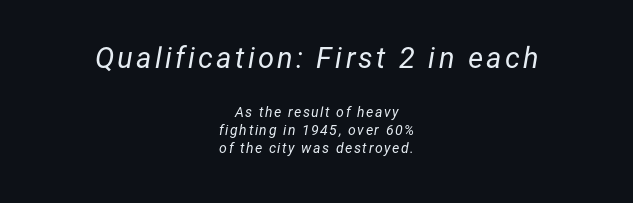
{"italic": "yes", "lean": "right", "slant_degrees": 12, "bold": "no", "weight": "regular", "width": "normal", "stroke_contrast": "low", "x_height": "medium", "monospaced": "no", "underline": "no", "align": "center", "line_spacing": "normal", "line_spacing_ratio": 1.27, "larger_block": "first", "size_ratio": 2.07, "glyph_px": 29}
